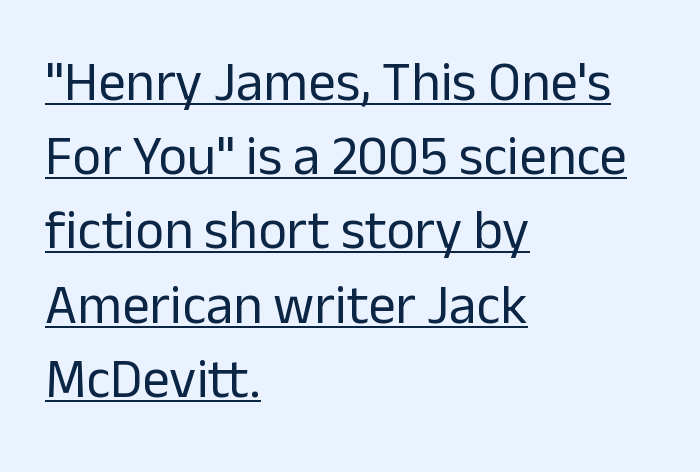
The image shows 55 px regular-weight sans-serif type, upright; set left-aligned, normal line spacing (1.35x), normal letter spacing, underlined; low stroke contrast and a medium x-height.
